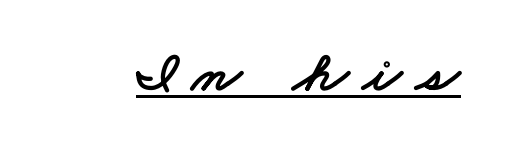
The image shows 57 px wide sans-serif type; set unusually wide letter spacing (+0.25 em), underlined; low stroke contrast and a small x-height.
